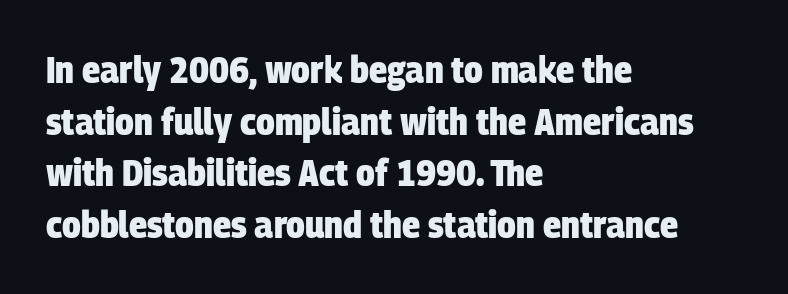
The letters sit at their default tracking, neither squeezed nor spread. Quick note: underline off. This rendering uses left alignment, leaving the right contour irregular. The letters advance in unequal steps, a hallmark of proportional type. The characters look thick and weighty, a clear bold. Observe the absence of serifs on each vertical stroke in this sample.
